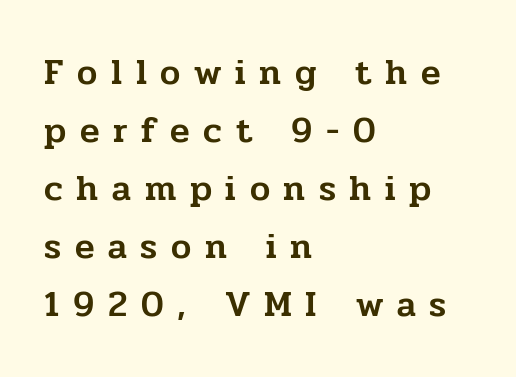
The image shows 36 px serif type, upright; set left-aligned, normal line spacing (1.61x), unusually wide letter spacing (+0.38 em), not underlined; low stroke contrast and a medium x-height.
